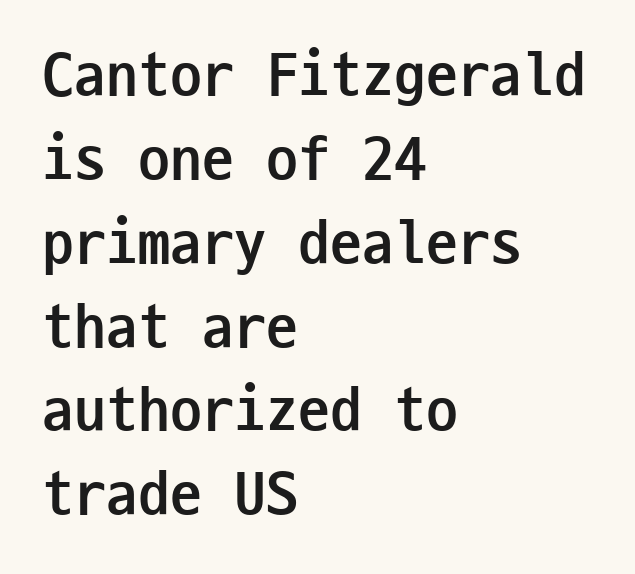
The image shows 64 px semibold, condensed sans-serif type, upright, monospaced; set left-aligned, normal line spacing (1.31x), normal letter spacing, not underlined; low stroke contrast and a medium x-height.
